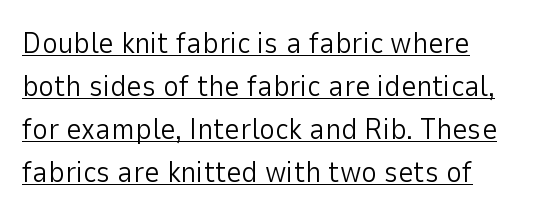
{"serif": "no", "italic": "no", "bold": "no", "weight": "light", "width": "normal", "stroke_contrast": "low", "x_height": "medium", "monospaced": "no", "underline": "yes", "align": "left", "line_spacing": "normal", "line_spacing_ratio": 1.43, "letter_spacing": "normal", "letter_spacing_em": 0.0, "glyph_px": 30}
